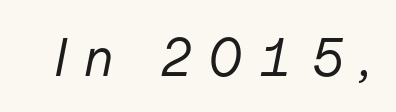
The image shows 54 px regular-weight type, italic (leaning right); set unusually wide letter spacing (+0.31 em), not underlined; low stroke contrast and a medium x-height.
